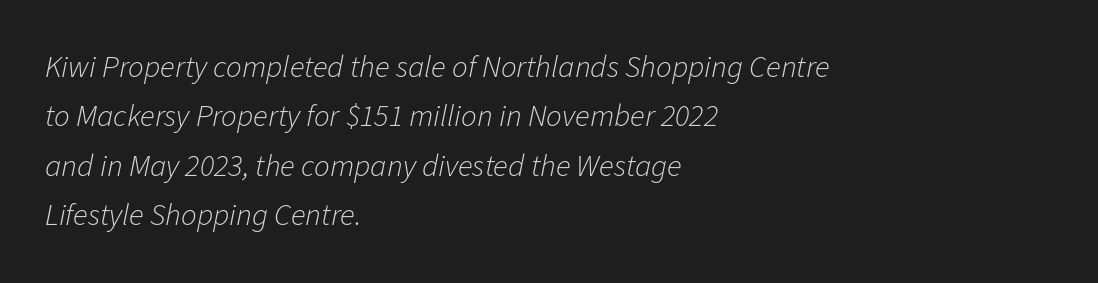
Stroke thickness stays within the range of a standard reading face or lighter. Varying glyph widths throughout — classic text-font behaviour. Characters follow at the spacing the type designer built in. Beneath every word, the page is bare.
